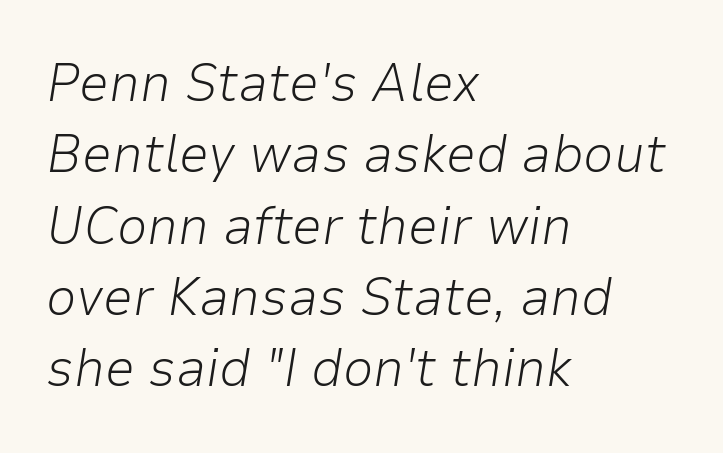
{"italic": "yes", "lean": "right", "slant_degrees": 9, "bold": "no", "weight": "light", "width": "normal", "stroke_contrast": "low", "x_height": "medium", "monospaced": "no", "underline": "no", "align": "left", "line_spacing": "normal", "line_spacing_ratio": 1.32, "letter_spacing": "normal", "letter_spacing_em": 0.0, "glyph_px": 54}
